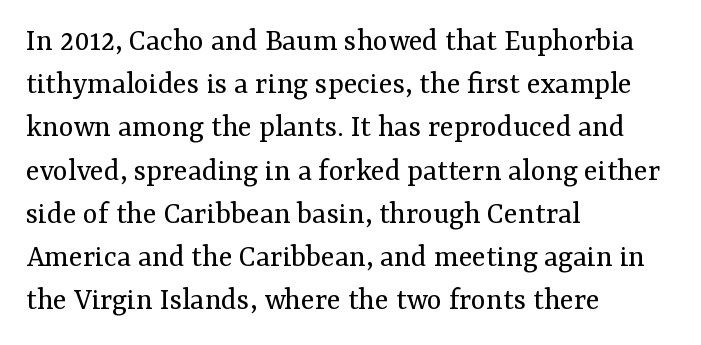
Reading down the block, your eye returns to a fixed left position each line. Proportional: the letters do not fall into vertical columns. The type sits square on the baseline with zero lean. The leading is moderate, giving the passage an even texture. Words float on clear page, feet unadorned. Regarding serifs, this sample has them.
